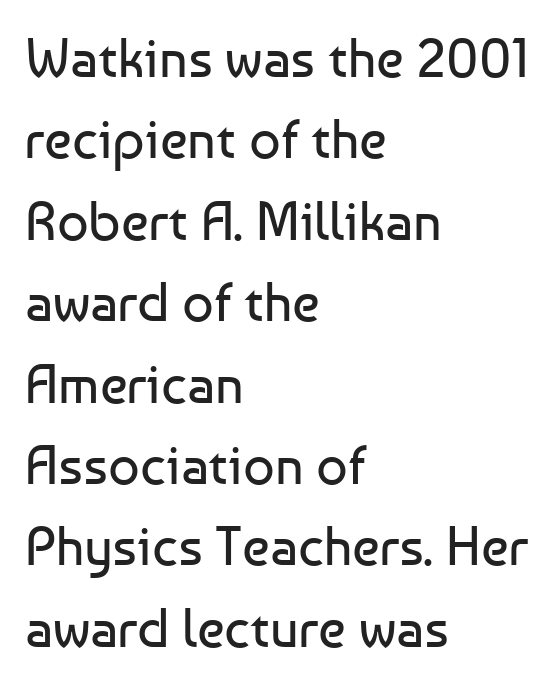
Each letter keeps its own natural width here, so spacing adapts to shape. What's the leading like? Ordinary, nothing unusual. You could call the tracking neutral — neither tight nor loose. This sample is left-justified, so line endings fall wherever the words run out.
